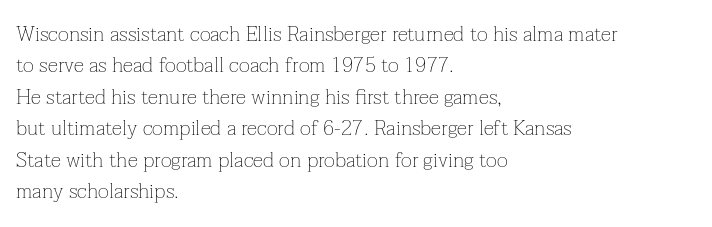
Q: Is the text bold? A: No.
Q: Is the text italic (slanted)? A: No, it is upright.
Q: Is the text underlined? A: No.
Q: How is the paragraph aligned? A: Left-aligned.
Q: Is the spacing between letters normal or unusually wide? A: Normal.
Q: Is the spacing between lines tight, normal or loose? A: Normal.
